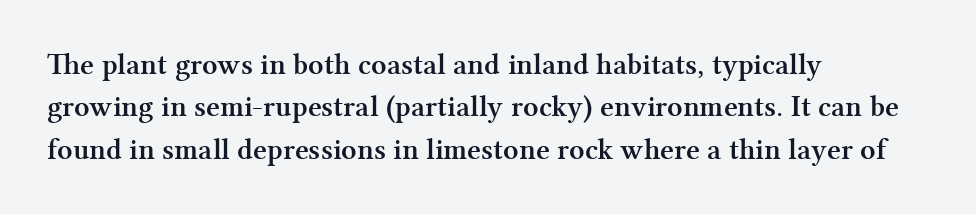
{"serif": "yes", "italic": "no", "bold": "yes", "weight": "semibold", "width": "normal", "stroke_contrast": "medium", "x_height": "medium", "monospaced": "no", "underline": "no", "align": "left", "line_spacing": "normal", "line_spacing_ratio": 1.41, "letter_spacing": "normal", "letter_spacing_em": 0.0, "glyph_px": 30}
